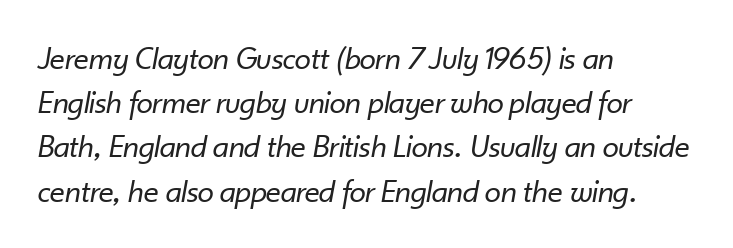
The letters are slanted; this is an italic face. Leading: standard. A bare baseline throughout the passage. Is this a heavy cut? Hardly; it is regular or lighter. Short note: letters normally spaced.
